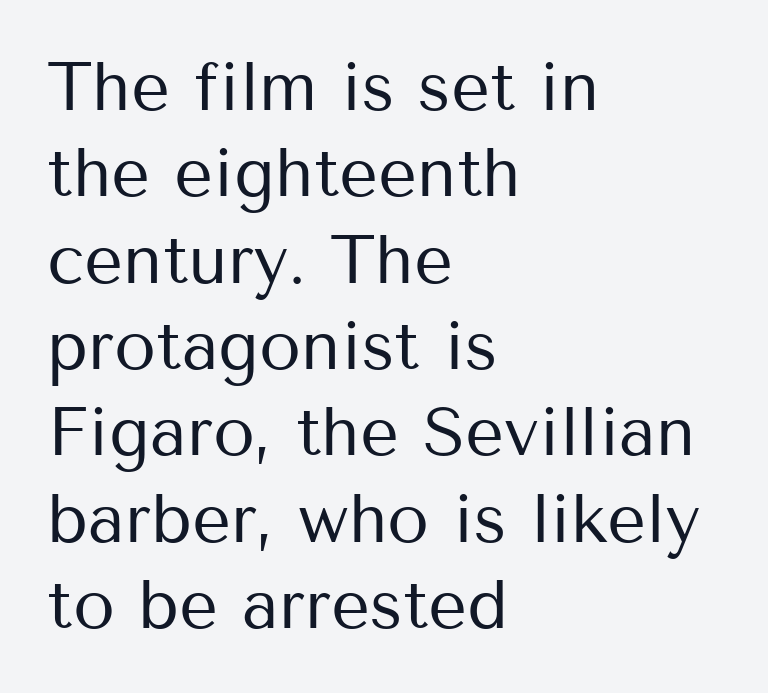
Just letters on the line, the space beneath them empty. The lines are quadded left. The vertical gap from one line to the next is medium. The letters advance in unequal steps, a hallmark of proportional type.
